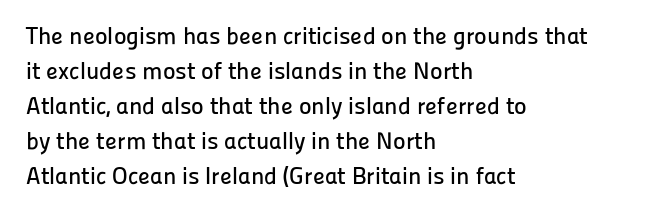
Q: Is the text italic (slanted)? A: No, it is upright.
Q: Is the text underlined? A: No.
Q: How is the paragraph aligned? A: Left-aligned.
Q: Is the spacing between letters normal or unusually wide? A: Normal.
Q: Is the spacing between lines tight, normal or loose? A: Normal.
